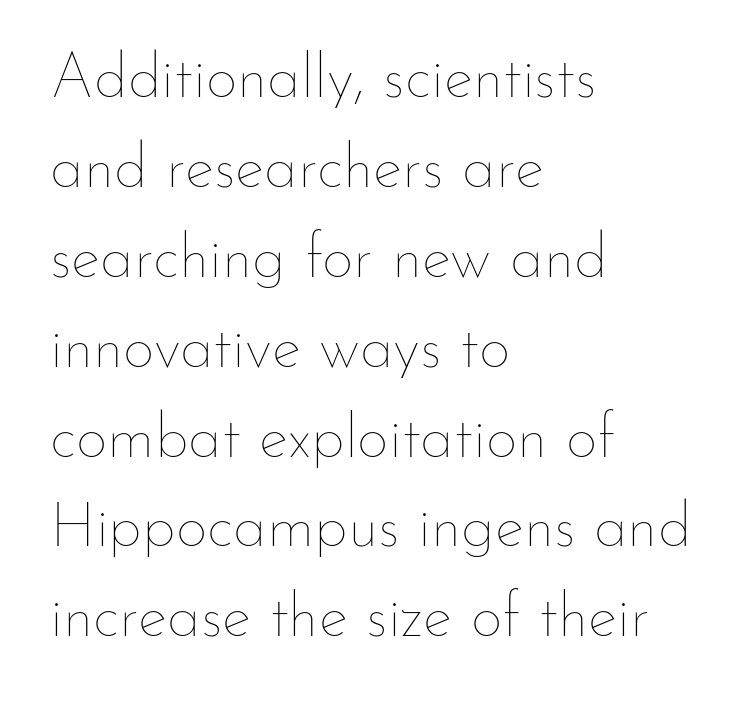
Q: Is the text bold? A: No.
Q: Is the text italic (slanted)? A: No, it is upright.
Q: Is the text underlined? A: No.
Q: How is the paragraph aligned? A: Left-aligned.
Q: Is the spacing between letters normal or unusually wide? A: Normal.
Q: Is the spacing between lines tight, normal or loose? A: Normal.
Q: Width (condensed, normal, or wide)? A: Normal.
Q: Stroke contrast? A: Low.
Q: x-height? A: Small.
Q: Monospaced? A: No.
